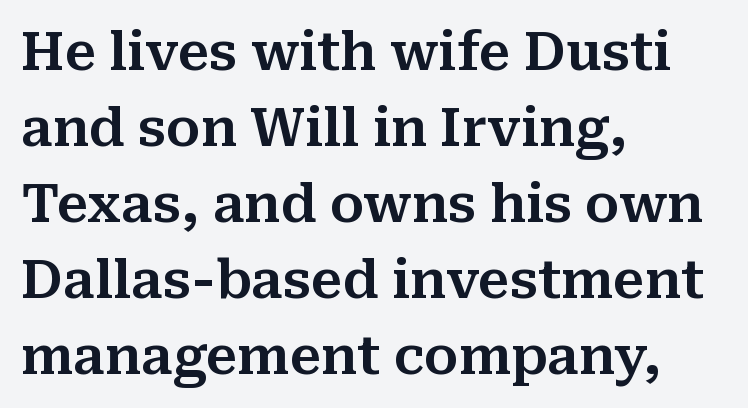
Q: Is the text italic (slanted)? A: No, it is upright.
Q: Is the typeface a serif or a sans-serif typeface? A: Serif.
Q: Is the text underlined? A: No.
Q: How is the paragraph aligned? A: Left-aligned.
Q: Is the spacing between letters normal or unusually wide? A: Normal.
Q: Is the spacing between lines tight, normal or loose? A: Normal.
Q: Width (condensed, normal, or wide)? A: Normal.
Q: Stroke contrast? A: Medium.
Q: x-height? A: Medium.
Q: Monospaced? A: No.
